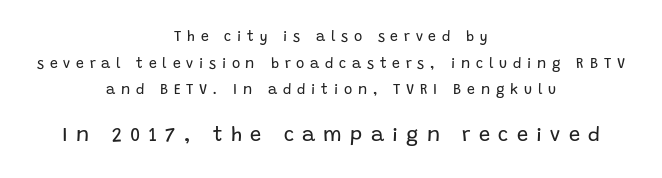
Q: Is the text bold? A: No.
Q: Is the text italic (slanted)? A: No, it is upright.
Q: Is the text underlined? A: No.
Q: How is the paragraph aligned? A: Centered.
Q: Is the spacing between letters normal or unusually wide? A: Unusually wide.
Q: Is the spacing between lines tight, normal or loose? A: Loose.
Q: Which block of text is set in a larger size, the first (top) or the second (bottom)? A: The second (bottom) one.
